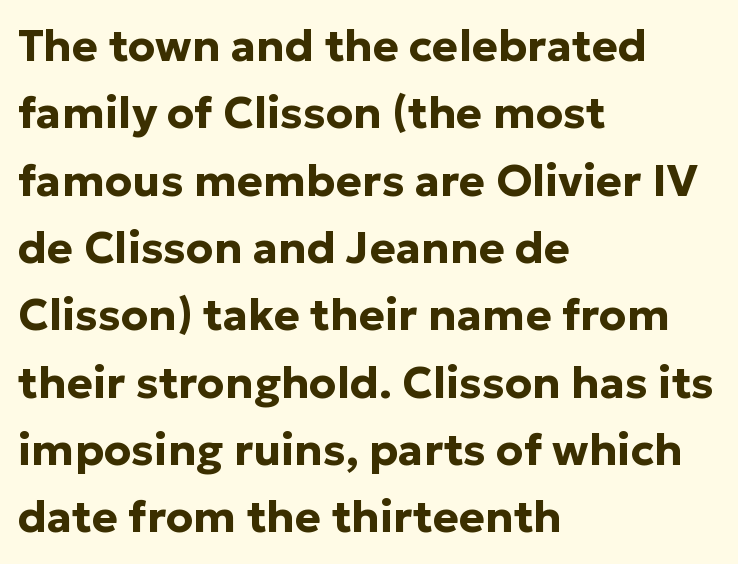
{"serif": "no", "italic": "no", "bold": "yes", "weight": "bold", "width": "normal", "stroke_contrast": "low", "x_height": "medium", "monospaced": "no", "underline": "no", "align": "left", "line_spacing": "normal", "line_spacing_ratio": 1.53, "letter_spacing": "normal", "letter_spacing_em": 0.0, "glyph_px": 44}
